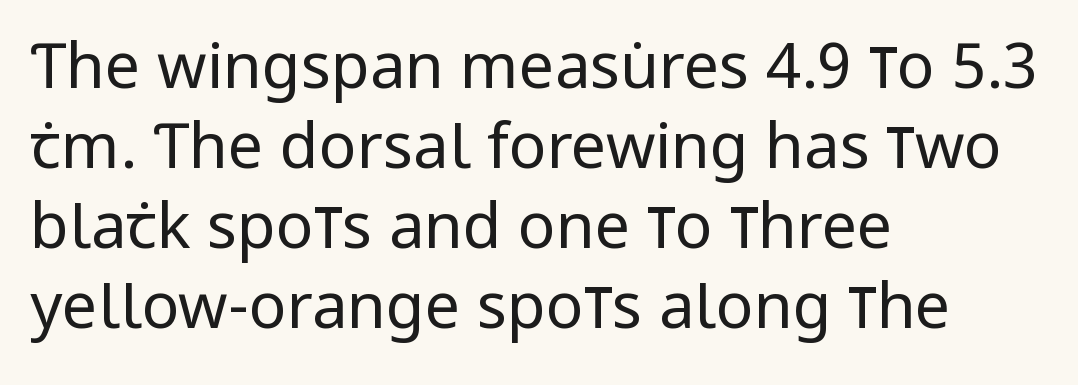
{"serif": "no", "italic": "no", "bold": "no", "weight": "regular", "width": "condensed", "stroke_contrast": "low", "x_height": "large", "monospaced": "no", "underline": "no", "align": "left", "line_spacing": "normal", "line_spacing_ratio": 1.27, "letter_spacing": "normal", "letter_spacing_em": 0.0, "glyph_px": 63}
